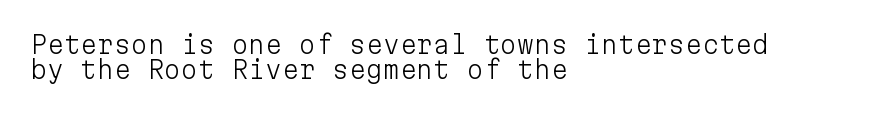
Q: Is the text bold? A: No.
Q: Is the text italic (slanted)? A: No, it is upright.
Q: Is the text underlined? A: No.
Q: How is the paragraph aligned? A: Left-aligned.
Q: Is the spacing between letters normal or unusually wide? A: Normal.
Q: Is the spacing between lines tight, normal or loose? A: Tight.
